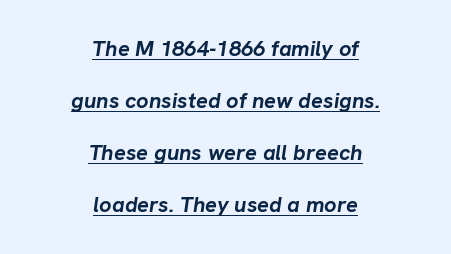
{"italic": "yes", "lean": "right", "slant_degrees": 8, "bold": "yes", "underline": "yes", "align": "center", "line_spacing": "loose", "line_spacing_ratio": 2.37, "letter_spacing": "normal", "letter_spacing_em": 0.0, "glyph_px": 22}
